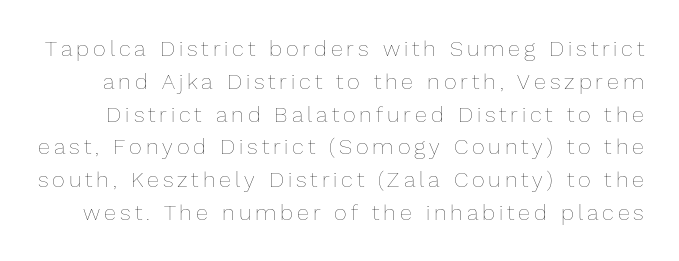
{"italic": "no", "bold": "no", "underline": "no", "line_spacing": "normal", "line_spacing_ratio": 1.49, "glyph_px": 22}
